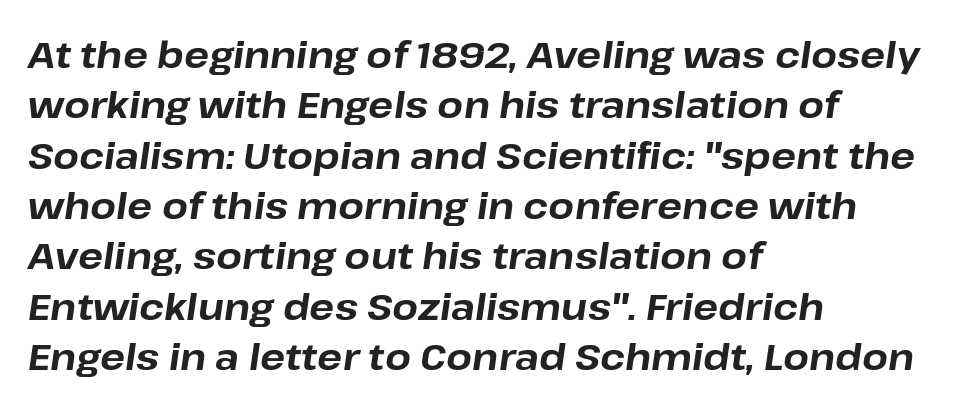
{"italic": "yes", "lean": "right", "slant_degrees": 8, "bold": "yes", "weight": "bold", "width": "normal", "stroke_contrast": "low", "x_height": "medium", "monospaced": "no", "underline": "no", "align": "left", "line_spacing": "normal", "line_spacing_ratio": 1.36, "letter_spacing": "normal", "letter_spacing_em": 0.0, "glyph_px": 37}
